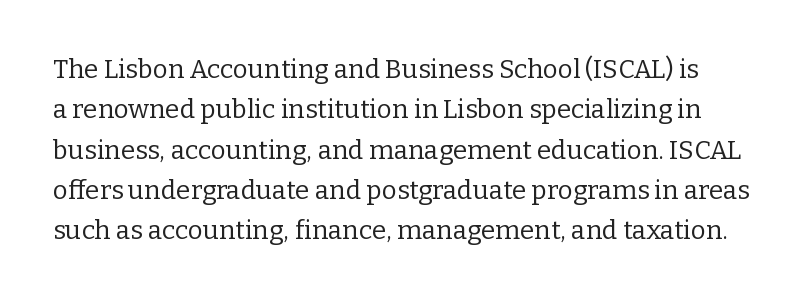
{"italic": "no", "bold": "no", "underline": "no", "line_spacing": "normal", "line_spacing_ratio": 1.55, "letter_spacing": "normal", "letter_spacing_em": 0.0, "glyph_px": 26}
